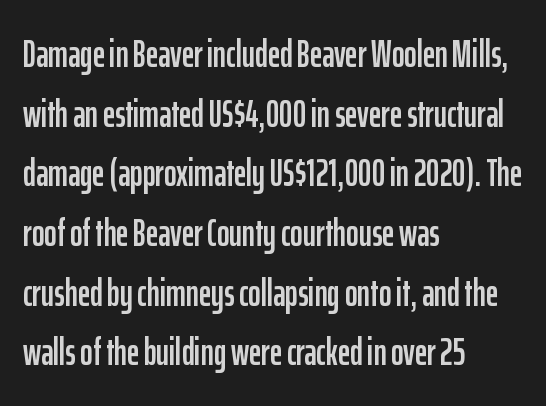
Classification — sans serif. The glyphs are unaccompanied by any horizontal stroke below them. Varying glyph widths throughout — classic text-font behaviour. Leading matches the norm, producing a regular column. Between one letter and the next there's only the usual sliver of space. Visually the block forms a straight wall on the left and a jagged coastline on the right.
